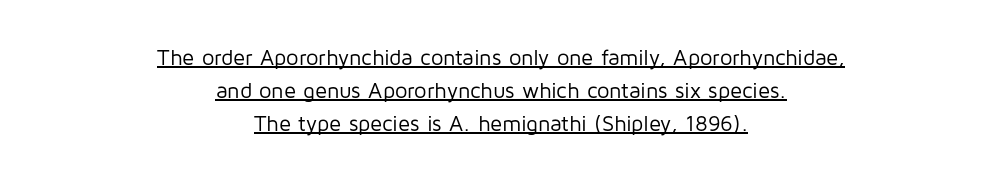
Q: Is the text bold? A: No.
Q: Is the text italic (slanted)? A: No, it is upright.
Q: Is the text underlined? A: Yes.
Q: How is the paragraph aligned? A: Centered.
Q: Is the spacing between letters normal or unusually wide? A: Normal.
Q: Is the spacing between lines tight, normal or loose? A: Normal.
